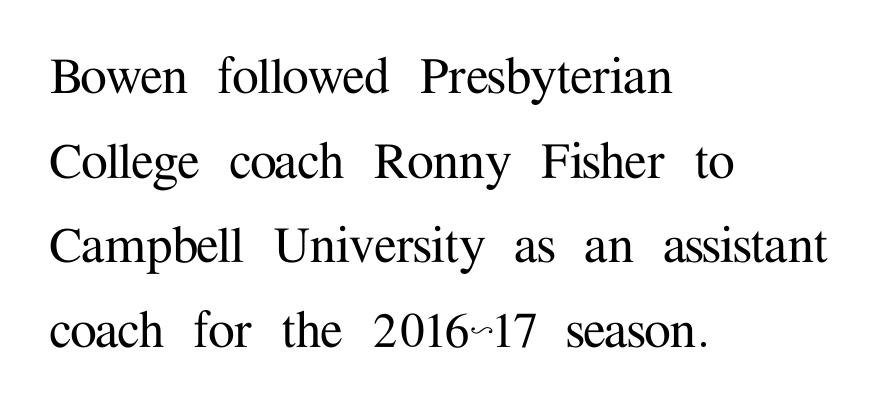
Q: Is the text italic (slanted)? A: No, it is upright.
Q: Is the typeface a serif or a sans-serif typeface? A: Serif.
Q: Is the text underlined? A: No.
Q: How is the paragraph aligned? A: Left-aligned.
Q: Is the spacing between letters normal or unusually wide? A: Normal.
Q: Is the spacing between lines tight, normal or loose? A: Normal.
Q: Width (condensed, normal, or wide)? A: Normal.
Q: Stroke contrast? A: Medium.
Q: x-height? A: Medium.
Q: Monospaced? A: No.
